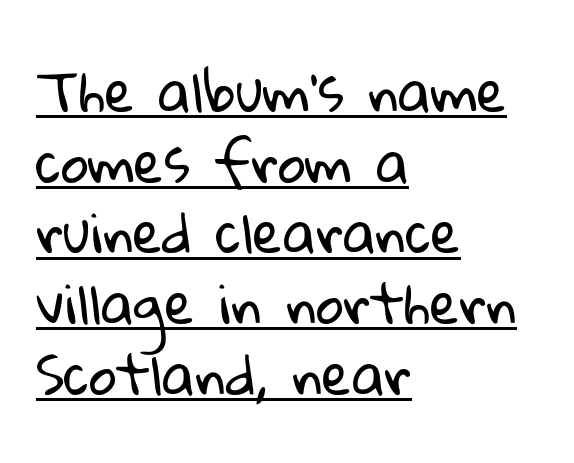
Q: Is the text bold? A: No.
Q: Is the typeface a serif or a sans-serif typeface? A: Sans-serif.
Q: Is the text underlined? A: Yes.
Q: How is the paragraph aligned? A: Left-aligned.
Q: Is the spacing between letters normal or unusually wide? A: Normal.
Q: Is the spacing between lines tight, normal or loose? A: Normal.
Q: Width (condensed, normal, or wide)? A: Normal.
Q: Stroke contrast? A: Low.
Q: x-height? A: Medium.
Q: Monospaced? A: No.
